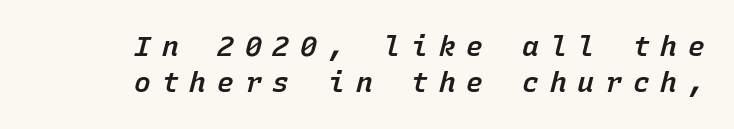
Q: Is the text bold? A: Semi-bold.
Q: Is the text italic (slanted)? A: Yes, it leans right by about 15 degrees.
Q: Is the text underlined? A: No.
Q: How is the paragraph aligned? A: Right-aligned.
Q: Is the spacing between letters normal or unusually wide? A: Unusually wide.
Q: Is the spacing between lines tight, normal or loose? A: Normal.
Q: Width (condensed, normal, or wide)? A: Normal.
Q: Stroke contrast? A: Low.
Q: x-height? A: Medium.
Q: Monospaced? A: Yes.
